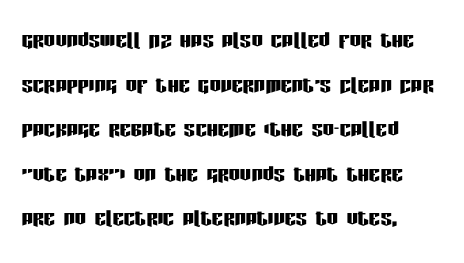
The image shows 28 px condensed sans-serif type, upright; set left-aligned, normal line spacing (1.59x), normal letter spacing, not underlined; low stroke contrast and a large x-height.
